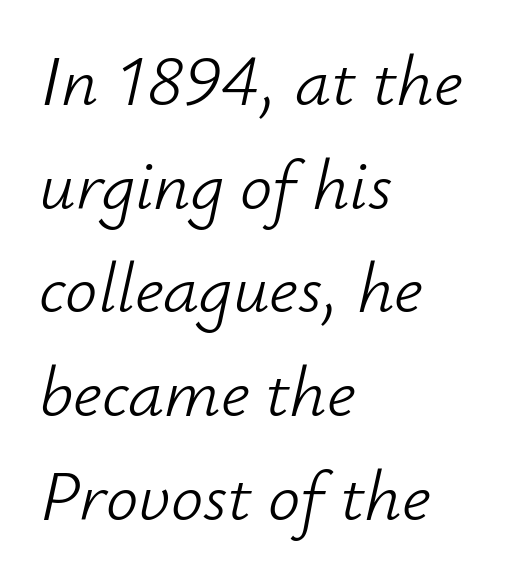
Q: Is the text bold? A: No.
Q: Is the text italic (slanted)? A: Yes, it leans right by about 12 degrees.
Q: Is the text underlined? A: No.
Q: How is the paragraph aligned? A: Left-aligned.
Q: Is the spacing between letters normal or unusually wide? A: Normal.
Q: Is the spacing between lines tight, normal or loose? A: Normal.
Q: Width (condensed, normal, or wide)? A: Normal.
Q: Stroke contrast? A: Low.
Q: x-height? A: Small.
Q: Monospaced? A: No.
